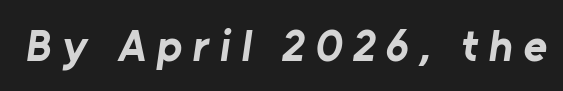
Here the designer chose a conventional face with non-uniform glyph widths. The passage shown is emphatically bold. Typographically, this falls in the sans-serif category. This rendering features lettering with no underline. Tracking here is generous; glyphs stand well apart from one another.
